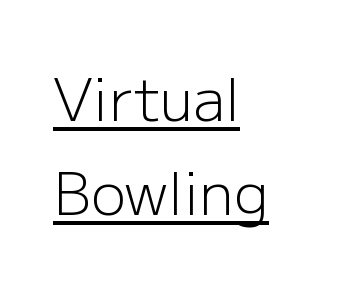
{"serif": "no", "italic": "no", "bold": "no", "weight": "light", "width": "normal", "stroke_contrast": "low", "x_height": "medium", "monospaced": "no", "underline": "yes", "align": "left", "line_spacing": "normal", "line_spacing_ratio": 1.62, "letter_spacing": "normal", "letter_spacing_em": 0.0, "glyph_px": 58}
